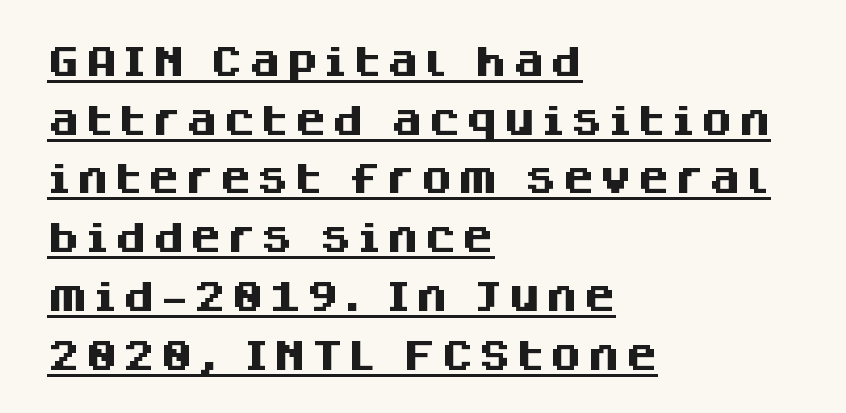
{"serif": "no", "italic": "no", "bold": "yes", "weight": "heavy", "width": "normal", "stroke_contrast": "medium", "x_height": "large", "monospaced": "no", "underline": "yes", "align": "left", "line_spacing_ratio": 1.78, "glyph_px": 33}
